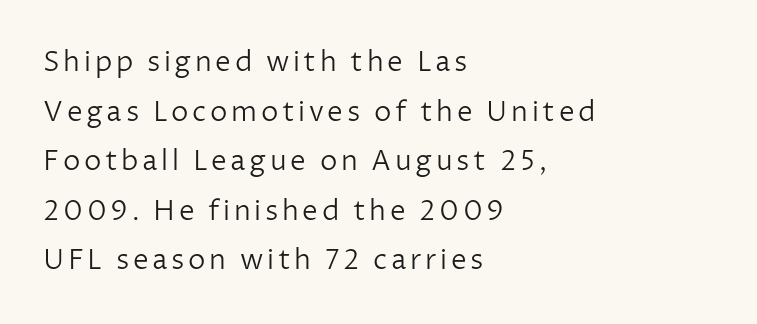
The characters display no serif detailing; their extremities are plain. The specimen omits any rule beneath the text block's lines. The rendering uses natural spacing where letterforms have individual widths. These lines stack with their left ends in a neat column. No italicization has been applied; the sample stays upright.
